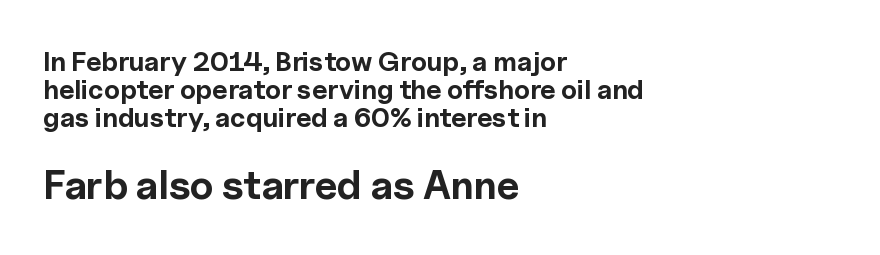
The image shows 40 px bold sans-serif type, upright; set left-aligned, tight line spacing (1.03x), normal letter spacing, not underlined; the second (bottom) block is 1.48x larger; a medium x-height.
